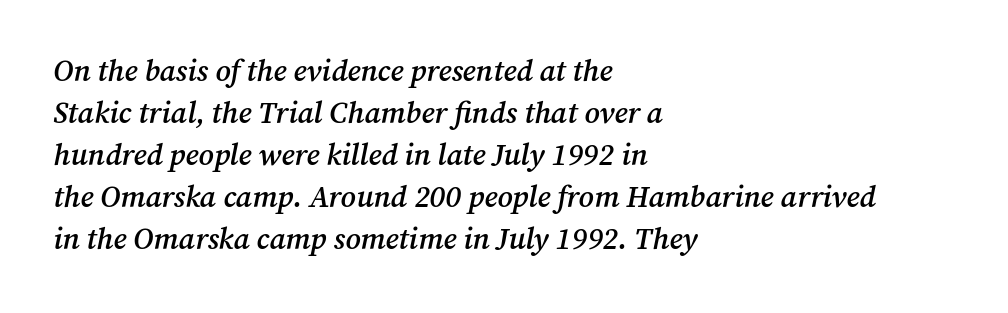
The image shows 30 px semibold serif type, italic (leaning right); set left-aligned, normal line spacing (1.4x), normal letter spacing, not underlined; medium stroke contrast and a medium x-height.
